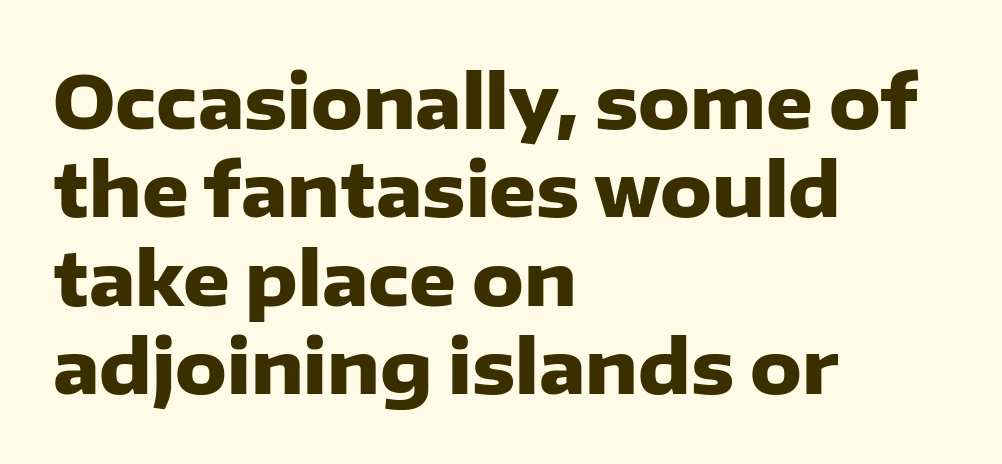
Q: Is the text bold? A: Yes.
Q: Is the text italic (slanted)? A: No, it is upright.
Q: Is the typeface a serif or a sans-serif typeface? A: Sans-serif.
Q: Is the text underlined? A: No.
Q: How is the paragraph aligned? A: Left-aligned.
Q: Is the spacing between letters normal or unusually wide? A: Normal.
Q: Width (condensed, normal, or wide)? A: Normal.
Q: Stroke contrast? A: Low.
Q: x-height? A: Medium.
Q: Monospaced? A: No.
